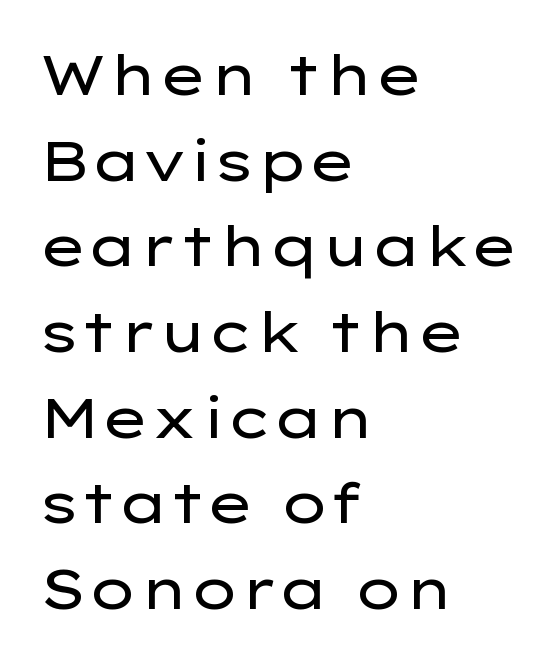
Q: Is the text bold? A: No.
Q: Is the text italic (slanted)? A: No, it is upright.
Q: Is the typeface a serif or a sans-serif typeface? A: Sans-serif.
Q: Is the text underlined? A: No.
Q: How is the paragraph aligned? A: Left-aligned.
Q: Is the spacing between letters normal or unusually wide? A: Normal.
Q: Is the spacing between lines tight, normal or loose? A: Normal.
Q: Width (condensed, normal, or wide)? A: Wide.
Q: Stroke contrast? A: Low.
Q: x-height? A: Medium.
Q: Monospaced? A: No.
